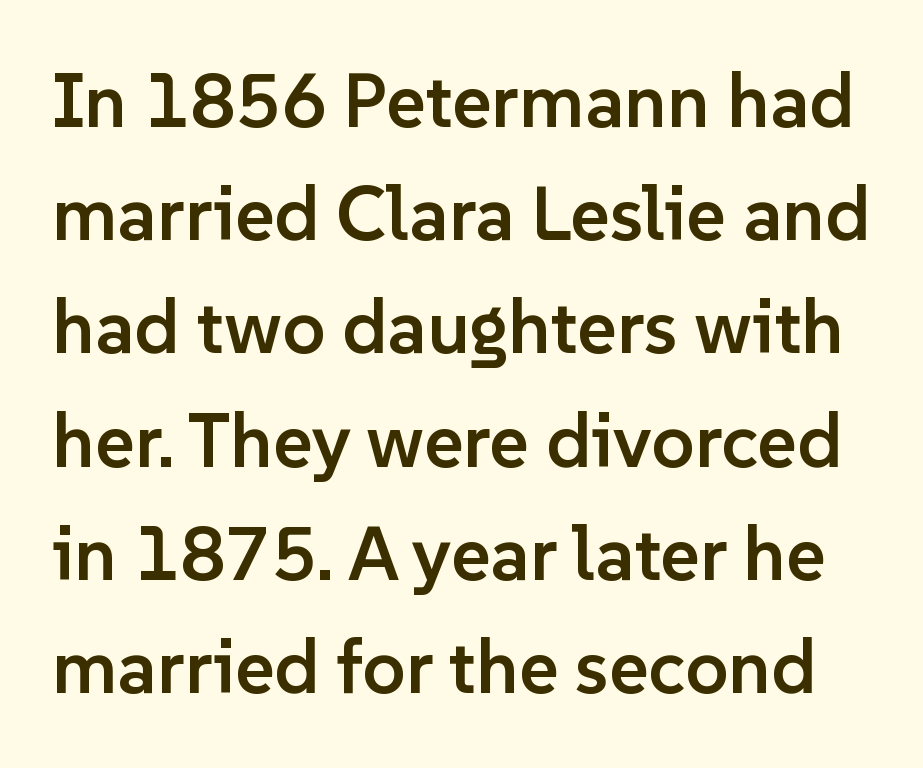
Q: Is the text bold? A: Semi-bold.
Q: Is the text italic (slanted)? A: No, it is upright.
Q: Is the typeface a serif or a sans-serif typeface? A: Sans-serif.
Q: Is the text underlined? A: No.
Q: Is the spacing between letters normal or unusually wide? A: Normal.
Q: Is the spacing between lines tight, normal or loose? A: Normal.
Q: Width (condensed, normal, or wide)? A: Normal.
Q: Stroke contrast? A: Low.
Q: x-height? A: Medium.
Q: Monospaced? A: No.
